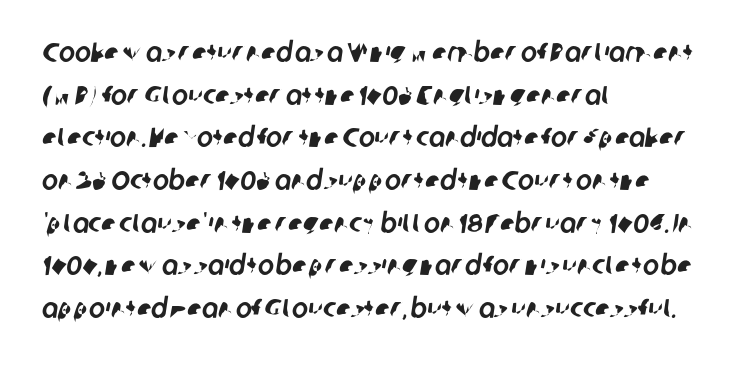
{"underline": "no", "align": "left", "line_spacing": "normal", "line_spacing_ratio": 1.58, "letter_spacing": "normal", "letter_spacing_em": 0.0, "glyph_px": 27}
